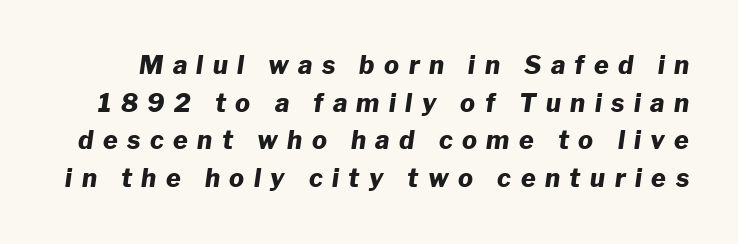
{"italic": "yes", "lean": "right", "slant_degrees": 8, "bold": "yes", "underline": "no", "line_spacing": "normal", "line_spacing_ratio": 1.51, "letter_spacing": "wide", "letter_spacing_em": 0.38, "glyph_px": 25}
